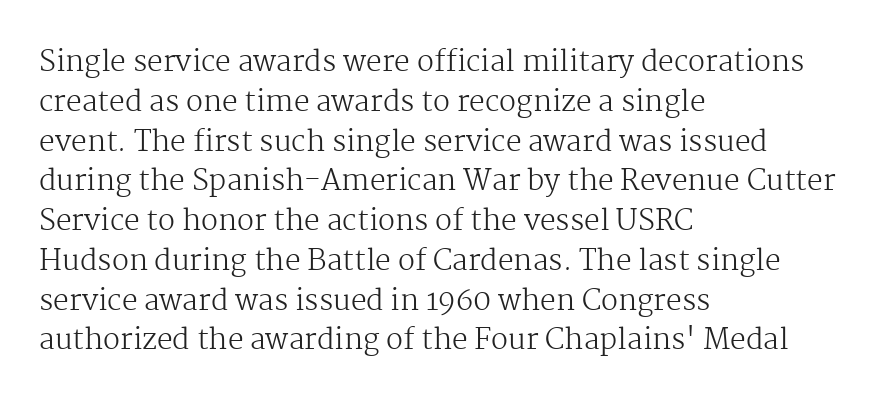
{"serif": "yes", "italic": "no", "bold": "no", "weight": "regular", "width": "normal", "stroke_contrast": "medium", "x_height": "medium", "monospaced": "no", "underline": "no", "align": "left", "line_spacing": "normal", "line_spacing_ratio": 1.42, "letter_spacing": "normal", "letter_spacing_em": 0.0, "glyph_px": 28}
